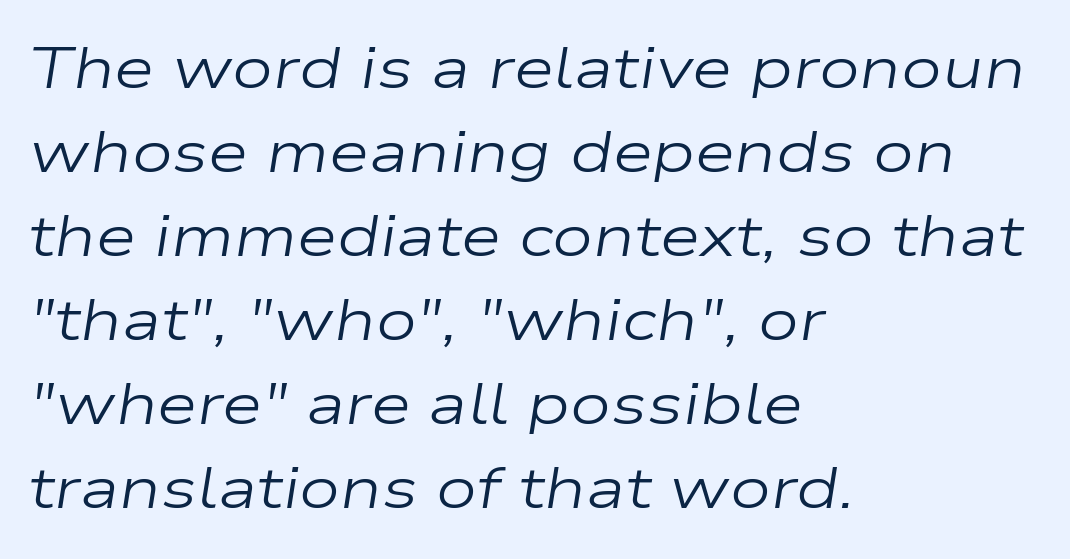
{"italic": "yes", "lean": "right", "slant_degrees": 9, "bold": "no", "weight": "regular", "width": "wide", "stroke_contrast": "low", "x_height": "medium", "monospaced": "no", "underline": "no", "align": "left", "line_spacing": "normal", "line_spacing_ratio": 1.45, "letter_spacing": "normal", "letter_spacing_em": 0.0, "glyph_px": 58}
